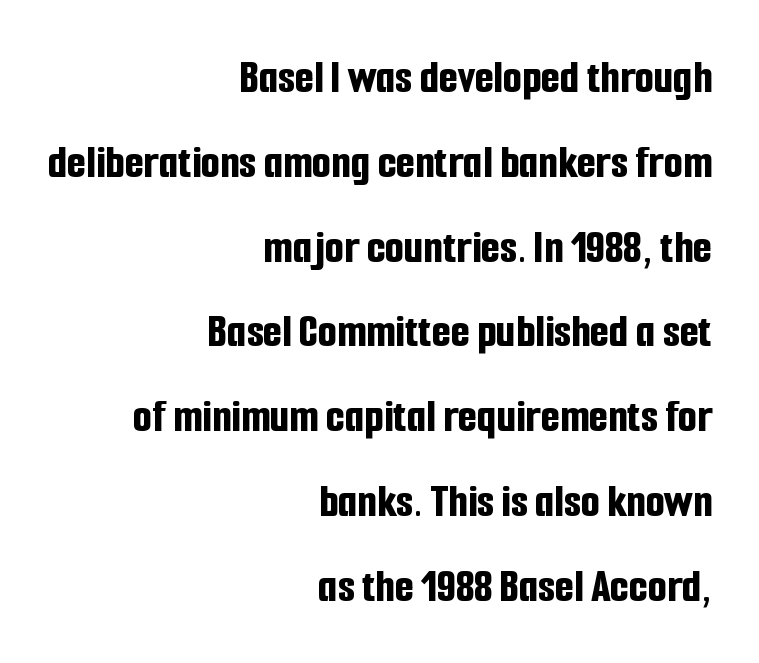
The image shows 49 px bold, condensed sans-serif type, upright; set right-aligned, line spacing 1.73x, normal letter spacing, not underlined; low stroke contrast and a medium x-height.
